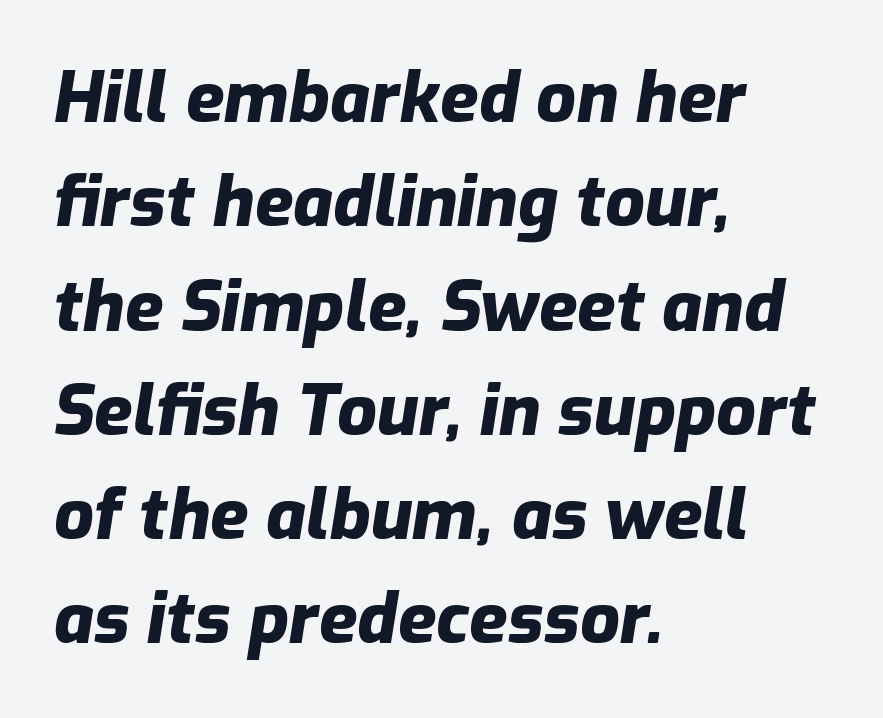
The image shows 70 px heavy type, italic (leaning right); set left-aligned, normal line spacing (1.49x), normal letter spacing, not underlined; low stroke contrast and a medium x-height.
